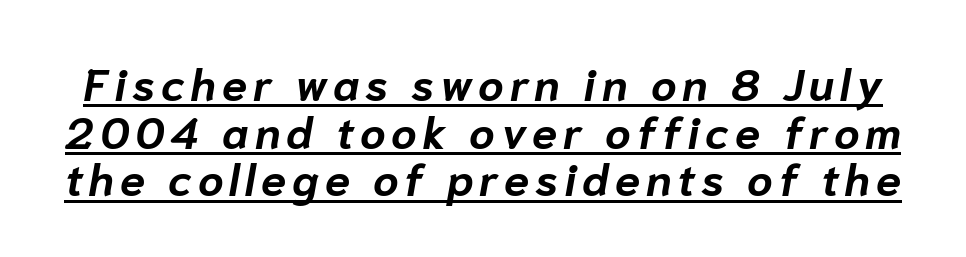
The image shows 45 px bold type, italic (leaning right); set tight line spacing (1.06x), underlined; low stroke contrast and a medium x-height.
